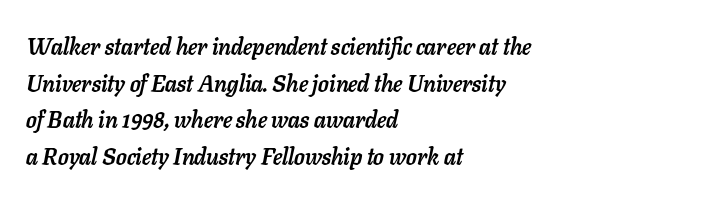
The image shows 23 px bold type, italic (leaning right); set left-aligned, normal line spacing (1.59x), normal letter spacing, not underlined.
